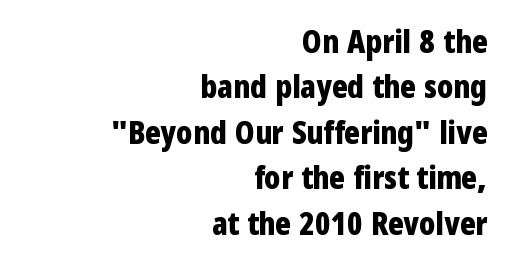
The typesetting leans heavy: a genuine bold. Note the varied advance widths — an 'i' is clearly narrower than an 'm'. Style check: upright. Stroke terminals: plain, sans-serif.
